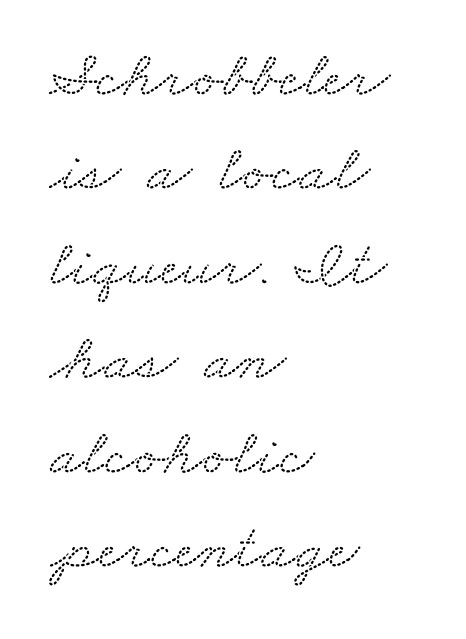
Decoration check: the copy has no underline. The line texture is even and compact thanks to regular tracking. Little horizontal feet cap the strokes, marking this as serif type. Note the varied advance widths — an 'i' is clearly narrower than an 'm'. Regarding leading, the lines here are spaced in the standard way. Teacher's note: observe the even left margin — that is flush-left alignment.
